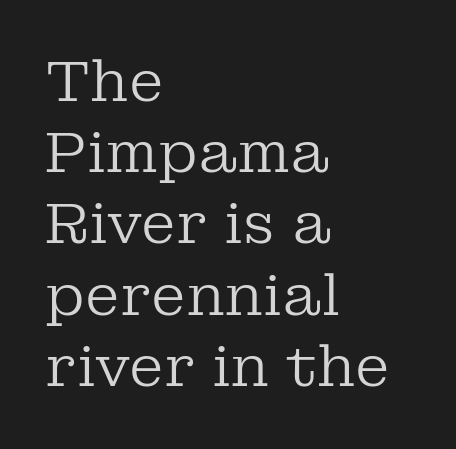
Is the type heavy? It reads as light-to-regular instead. The space between consecutive lines is moderate. Clear beneath every line of the passage. Spacing verdict: proportional, widths tailored to each character. Serifs: yes, visible at the terminals of the letterforms.
